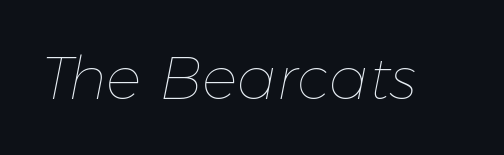
{"italic": "yes", "lean": "right", "slant_degrees": 11, "bold": "no", "weight": "thin", "width": "normal", "stroke_contrast": "low", "x_height": "medium", "monospaced": "no", "underline": "no", "letter_spacing": "normal", "letter_spacing_em": 0.0, "glyph_px": 59}
